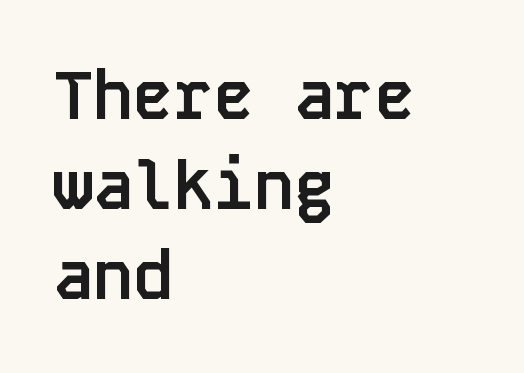
{"serif": "no", "italic": "no", "bold": "yes", "weight": "semibold", "width": "normal", "stroke_contrast": "low", "x_height": "large", "monospaced": "yes", "underline": "no", "align": "left", "line_spacing": "normal", "line_spacing_ratio": 1.34, "letter_spacing": "normal", "letter_spacing_em": 0.0, "glyph_px": 67}
